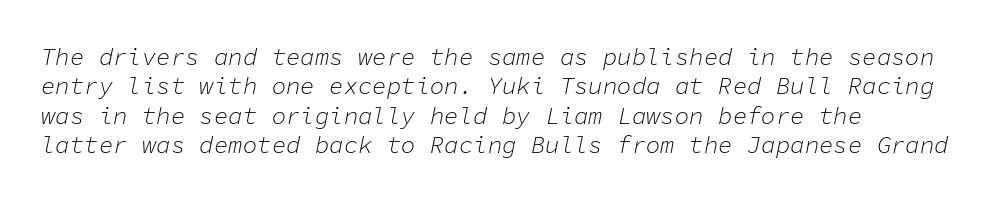
{"italic": "yes", "lean": "right", "slant_degrees": 11, "bold": "no", "underline": "no", "align": "left", "line_spacing_ratio": 1.22, "letter_spacing": "normal", "letter_spacing_em": 0.0, "glyph_px": 24}
